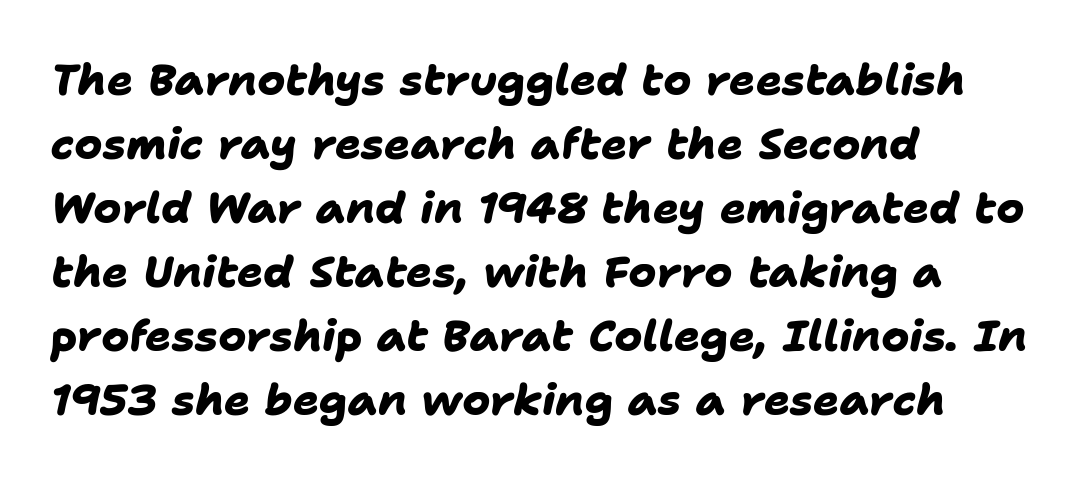
Each letter's strokes conclude bluntly, with no projecting serifs. These lines keep a tight, regular rhythm from letter to letter. Unmarked baselines from the first word to the last. The passage shown is typed in a proportional face where columns would drift. Each glyph is drawn with heavy, bold strokes.
